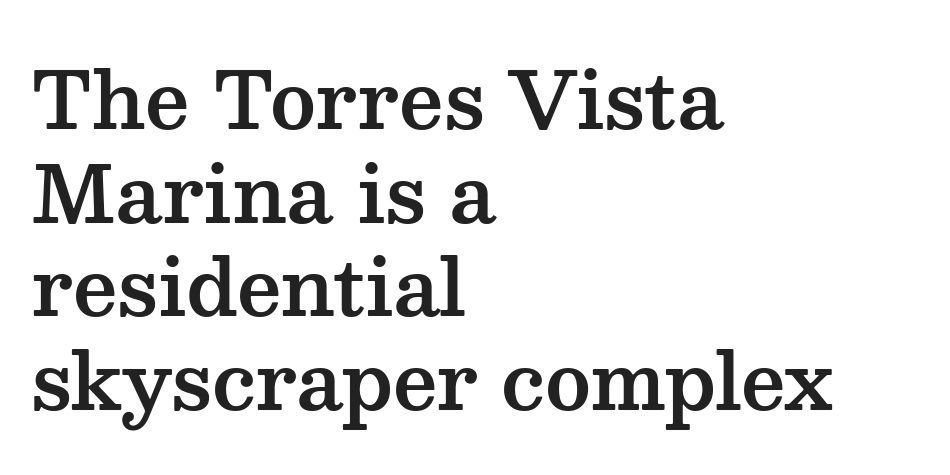
Every stem runs plumb, perpendicular to the baseline. The area under the type is left untouched. Each letter keeps its own natural width here, so spacing adapts to shape. Look at the bottom of the vertical strokes: they flare into serifs here. Does extra space separate the letters? No, they use regular spacing.
